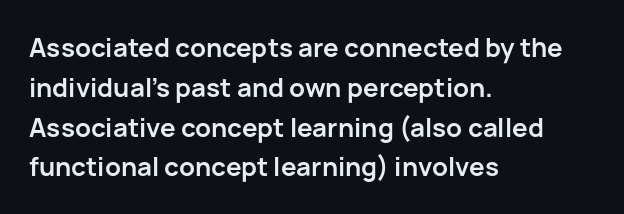
The image shows 26 px bold type, upright; set left-aligned, normal line spacing (1.53x), normal letter spacing, not underlined.
